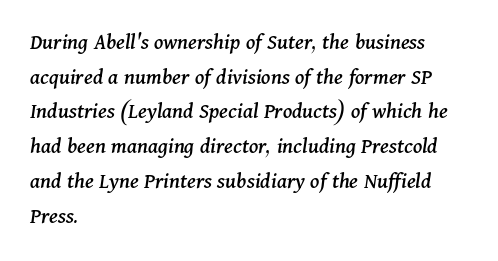
{"italic": "yes", "lean": "right", "slant_degrees": 11, "underline": "no", "align": "left", "line_spacing": "normal", "line_spacing_ratio": 1.51, "letter_spacing": "normal", "letter_spacing_em": 0.0, "glyph_px": 23}
